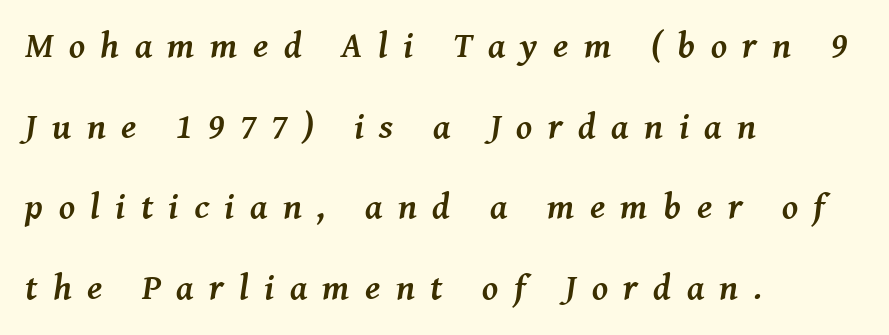
The image shows 36 px semibold serif type, italic (leaning right); set left-aligned, loose line spacing (2.24x), unusually wide letter spacing (+0.43 em), not underlined; medium stroke contrast and a medium x-height.
